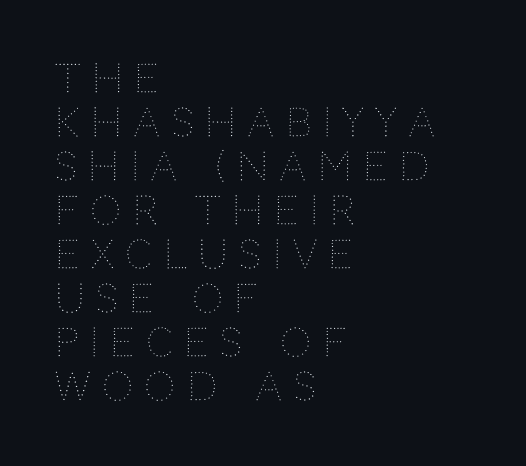
Q: Is the text bold? A: No.
Q: Is the text italic (slanted)? A: No, it is upright.
Q: Is the text underlined? A: No.
Q: How is the paragraph aligned? A: Left-aligned.
Q: Is the spacing between letters normal or unusually wide? A: Unusually wide.
Q: Is the spacing between lines tight, normal or loose? A: Tight.
Q: Width (condensed, normal, or wide)? A: Normal.
Q: Stroke contrast? A: Medium.
Q: x-height? A: Large.
Q: Monospaced? A: No.
